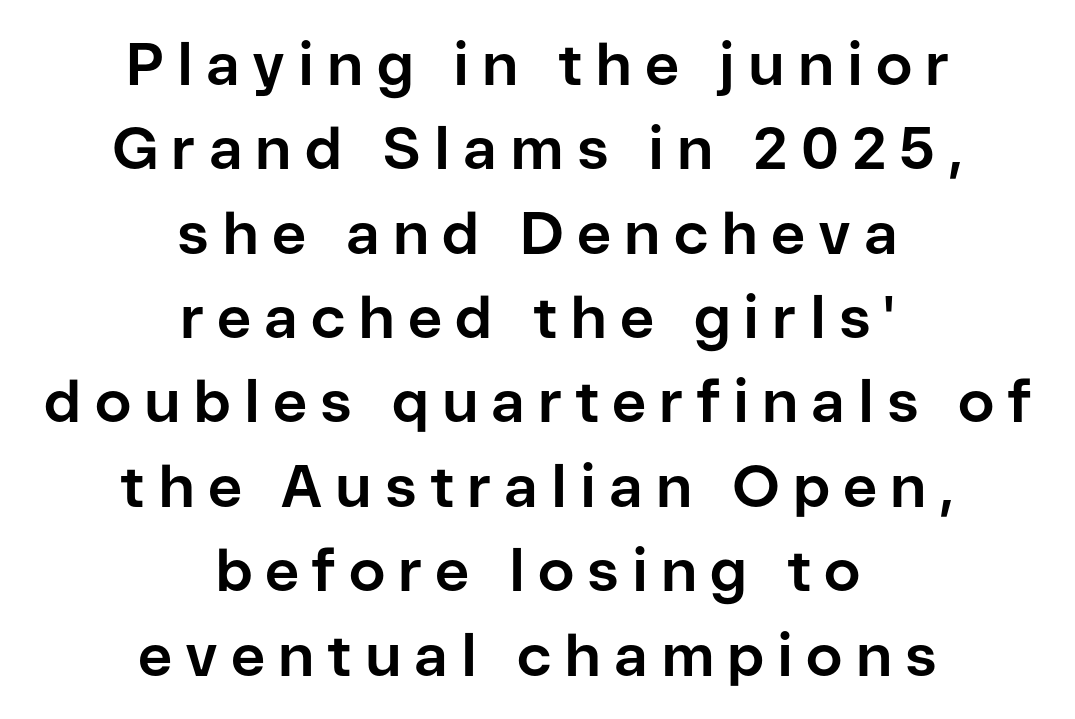
The image shows 59 px bold sans-serif type, upright; set centered, normal line spacing (1.43x), unusually wide letter spacing (+0.22 em), not underlined; low stroke contrast and a medium x-height.
